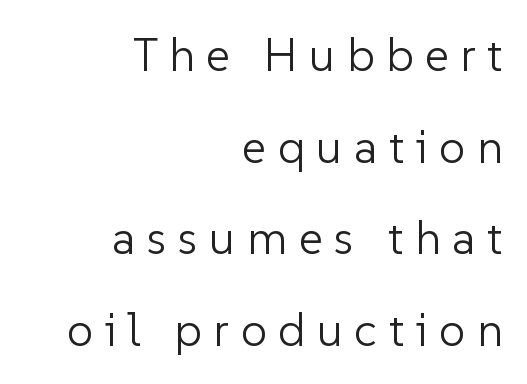
Q: Is the text bold? A: No.
Q: Is the text italic (slanted)? A: No, it is upright.
Q: Is the typeface a serif or a sans-serif typeface? A: Sans-serif.
Q: Is the text underlined? A: No.
Q: How is the paragraph aligned? A: Right-aligned.
Q: Is the spacing between letters normal or unusually wide? A: Unusually wide.
Q: Is the spacing between lines tight, normal or loose? A: Loose.
Q: Width (condensed, normal, or wide)? A: Normal.
Q: Stroke contrast? A: Low.
Q: x-height? A: Medium.
Q: Monospaced? A: No.
